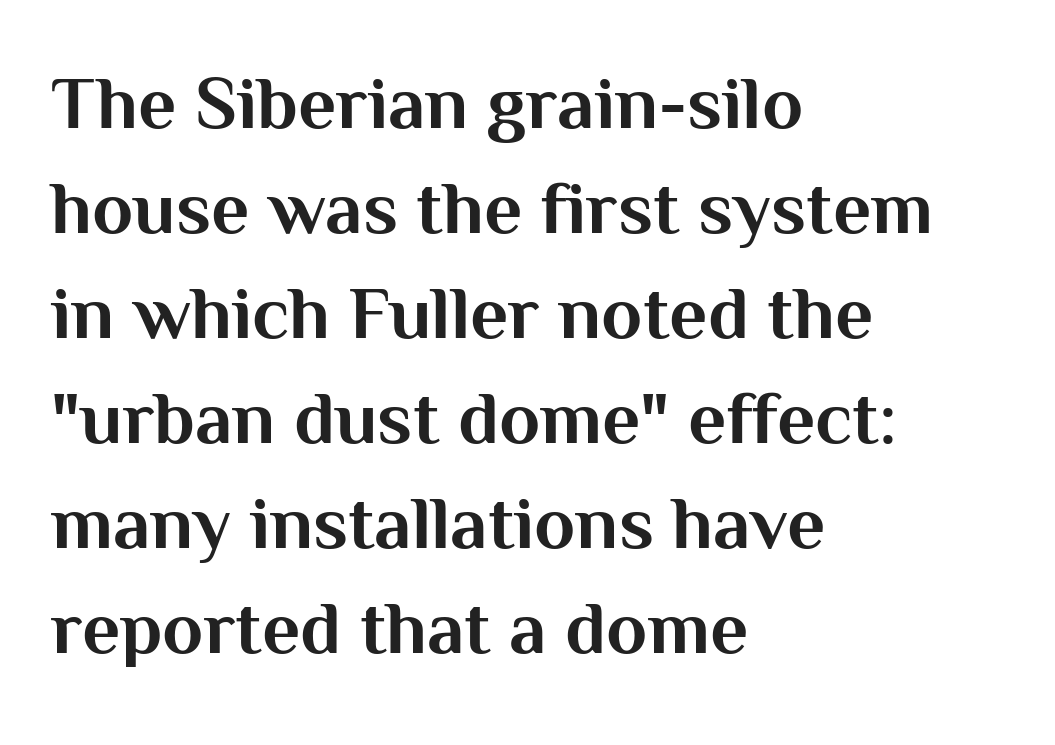
{"serif": "no", "italic": "no", "bold": "yes", "weight": "bold", "width": "normal", "stroke_contrast": "medium", "x_height": "medium", "monospaced": "no", "underline": "no", "align": "left", "line_spacing": "normal", "line_spacing_ratio": 1.4, "letter_spacing": "normal", "letter_spacing_em": 0.0, "glyph_px": 75}
